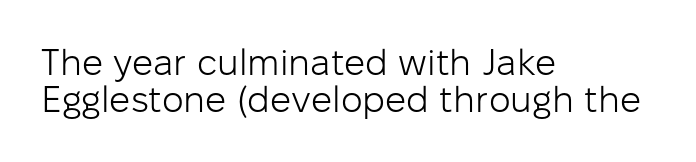
The image shows 37 px light sans-serif type, upright; set left-aligned, tight line spacing (1.01x), normal letter spacing, not underlined; low stroke contrast and a medium x-height.
